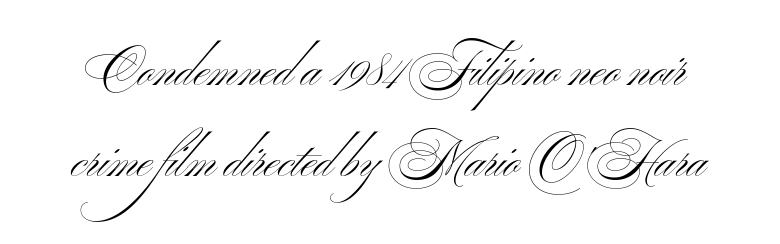
Q: Is the text bold? A: No.
Q: Is the text italic (slanted)? A: Yes.
Q: Is the typeface a serif or a sans-serif typeface? A: Sans-serif.
Q: Is the text underlined? A: No.
Q: Is the spacing between letters normal or unusually wide? A: Normal.
Q: Width (condensed, normal, or wide)? A: Wide.
Q: Stroke contrast? A: Medium.
Q: x-height? A: Small.
Q: Monospaced? A: No.
